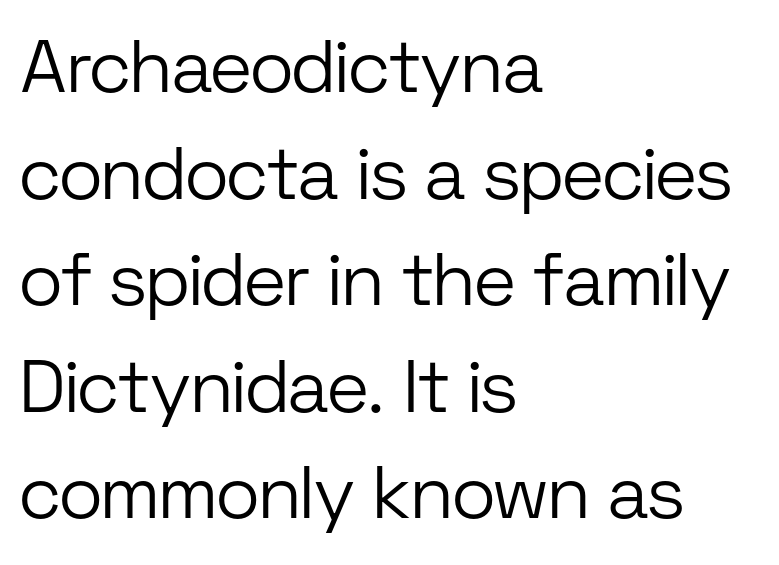
A typesetter would label this face a sans. The passage shown is typed in a proportional face where columns would drift. All the whitespace from short lines collects on the right. Type without underlining. The letters sit at their default tracking, neither squeezed nor spread.
